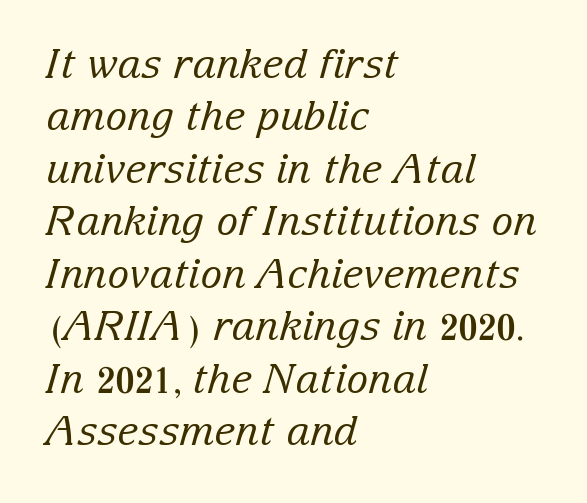
Clear beneath every line of the passage. The passage shown is typeset with a serif family. The rendering keeps characters at their native spacing. These lines sit exactly where default settings would place them.
